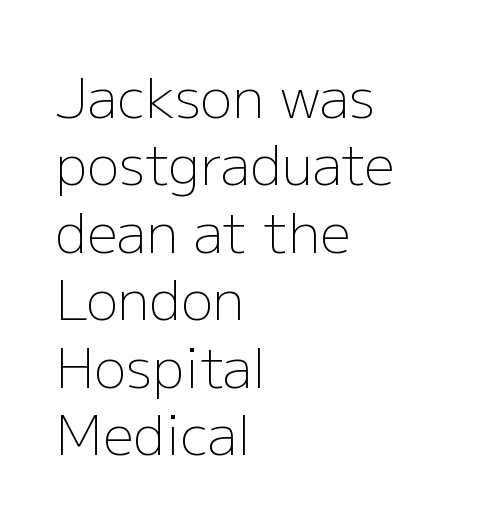
Q: Is the text bold? A: No.
Q: Is the text italic (slanted)? A: No, it is upright.
Q: Is the typeface a serif or a sans-serif typeface? A: Sans-serif.
Q: Is the text underlined? A: No.
Q: How is the paragraph aligned? A: Left-aligned.
Q: Is the spacing between letters normal or unusually wide? A: Normal.
Q: Is the spacing between lines tight, normal or loose? A: Normal.
Q: Width (condensed, normal, or wide)? A: Normal.
Q: Stroke contrast? A: Low.
Q: x-height? A: Medium.
Q: Monospaced? A: No.
